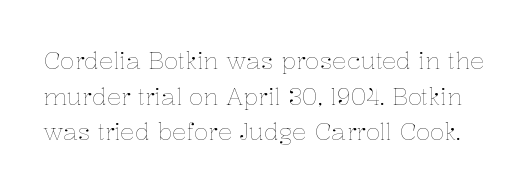
{"italic": "no", "bold": "no", "underline": "no", "line_spacing": "normal", "line_spacing_ratio": 1.48, "letter_spacing": "normal", "letter_spacing_em": 0.0, "glyph_px": 24}
